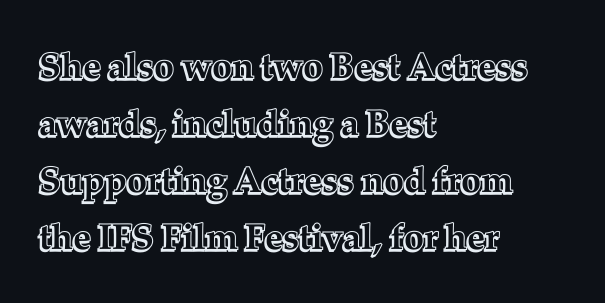
Q: Is the text italic (slanted)? A: No, it is upright.
Q: Is the text underlined? A: No.
Q: How is the paragraph aligned? A: Left-aligned.
Q: Is the spacing between letters normal or unusually wide? A: Normal.
Q: Is the spacing between lines tight, normal or loose? A: Normal.
Q: Width (condensed, normal, or wide)? A: Normal.
Q: x-height? A: Medium.
Q: Monospaced? A: No.
